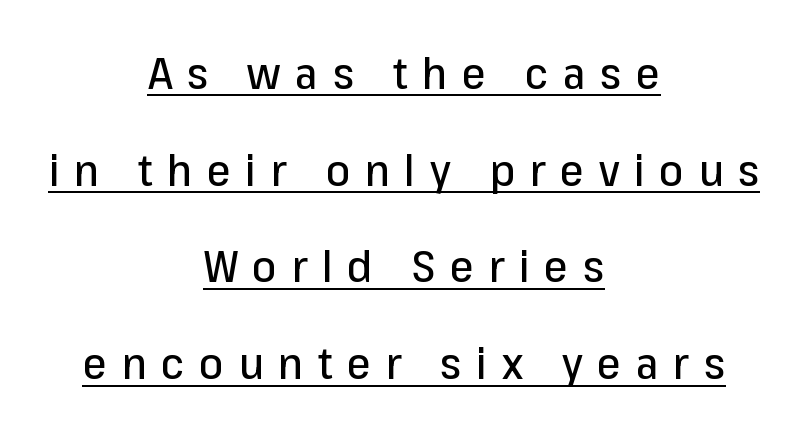
The image shows 43 px sans-serif type, upright; set centered, loose line spacing (2.25x), unusually wide letter spacing (+0.34 em), underlined; low stroke contrast and a medium x-height.
